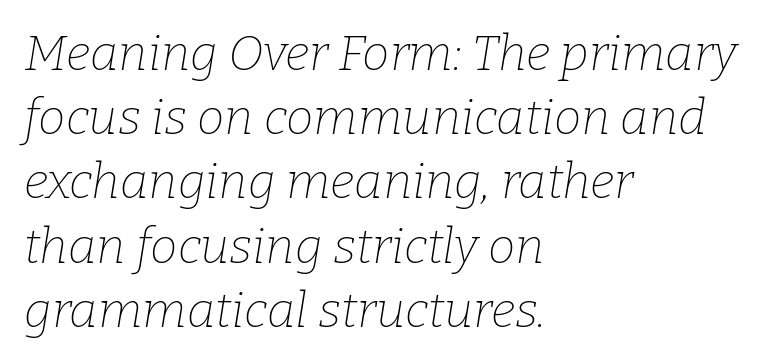
{"serif": "yes", "italic": "yes", "lean": "right", "slant_degrees": 9, "bold": "no", "weight": "thin", "width": "normal", "stroke_contrast": "low", "x_height": "medium", "monospaced": "no", "underline": "no", "align": "left", "line_spacing": "normal", "line_spacing_ratio": 1.31, "letter_spacing": "normal", "letter_spacing_em": 0.0, "glyph_px": 49}
